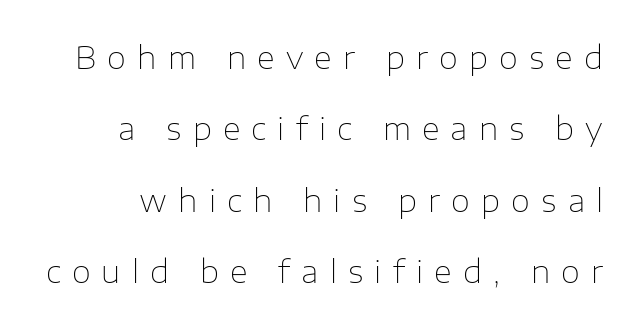
The image shows 31 px thin sans-serif type, upright; set loose line spacing (2.3x), unusually wide letter spacing (+0.36 em), not underlined; low stroke contrast and a medium x-height.
